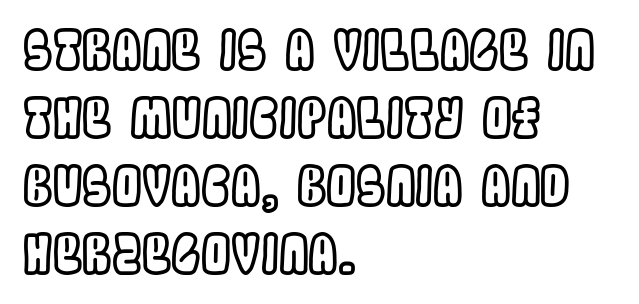
The image shows 53 px condensed type, upright; set left-aligned, normal line spacing (1.28x), normal letter spacing, not underlined; a large x-height.
